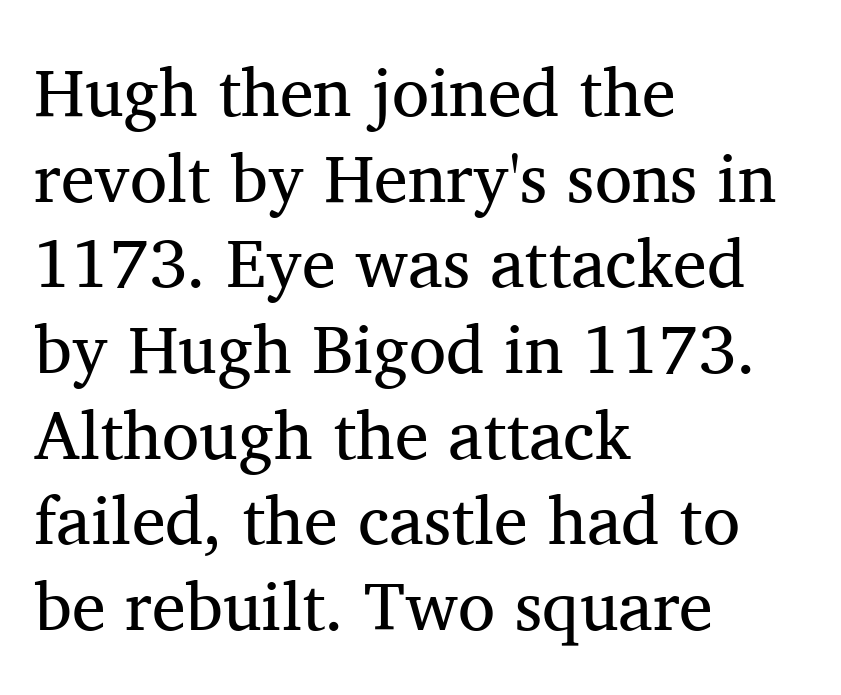
Q: Is the text bold? A: No.
Q: Is the text italic (slanted)? A: No, it is upright.
Q: Is the typeface a serif or a sans-serif typeface? A: Serif.
Q: Is the text underlined? A: No.
Q: How is the paragraph aligned? A: Left-aligned.
Q: Is the spacing between letters normal or unusually wide? A: Normal.
Q: Is the spacing between lines tight, normal or loose? A: Normal.
Q: Width (condensed, normal, or wide)? A: Normal.
Q: Stroke contrast? A: Medium.
Q: x-height? A: Medium.
Q: Monospaced? A: No.
